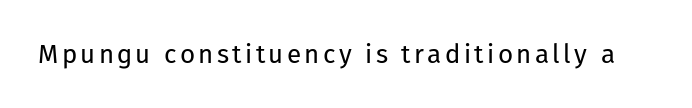
Q: Is the text bold? A: No.
Q: Is the text italic (slanted)? A: No, it is upright.
Q: Is the text underlined? A: No.
